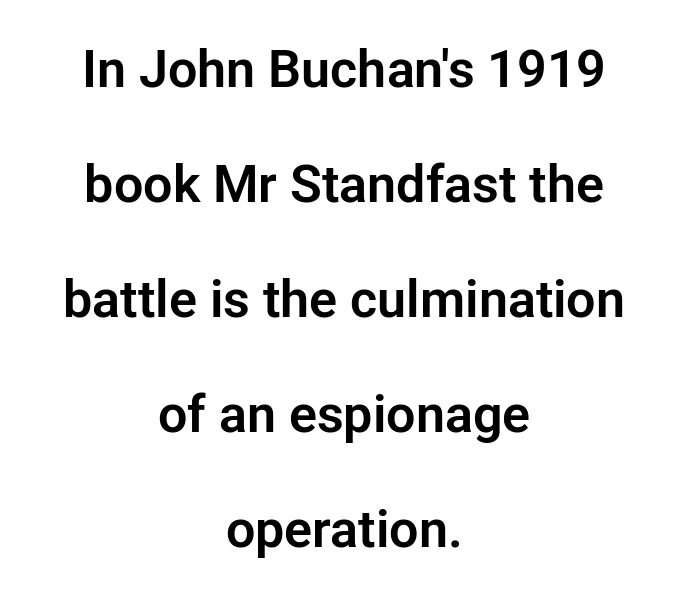
Nobody touched the tracking dial on this one. The leading is generous, giving the passage an open texture. Horizontally, the lines are justified to the midpoint only. I'd call this a sans setting — the letters go barefoot.
